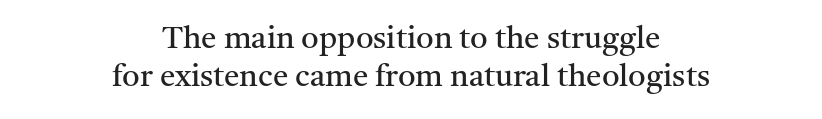
The image shows 31 px regular-weight serif type, upright; set centered, line spacing 1.23x, normal letter spacing, not underlined; medium stroke contrast and a medium x-height.
